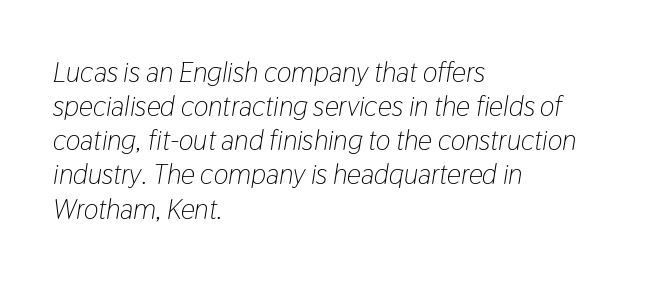
Q: Is the text bold? A: No.
Q: Is the text italic (slanted)? A: Yes, it leans right by about 9 degrees.
Q: Is the text underlined? A: No.
Q: How is the paragraph aligned? A: Left-aligned.
Q: Is the spacing between letters normal or unusually wide? A: Normal.
Q: Width (condensed, normal, or wide)? A: Condensed.
Q: Stroke contrast? A: Low.
Q: x-height? A: Medium.
Q: Monospaced? A: No.
